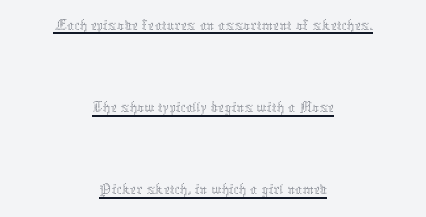
Q: Is the text bold? A: No.
Q: Is the text italic (slanted)? A: No, it is upright.
Q: Is the text underlined? A: Yes.
Q: How is the paragraph aligned? A: Centered.
Q: Is the spacing between letters normal or unusually wide? A: Normal.
Q: Is the spacing between lines tight, normal or loose? A: Loose.
Q: Width (condensed, normal, or wide)? A: Normal.
Q: Stroke contrast? A: Medium.
Q: x-height? A: Medium.
Q: Monospaced? A: No.
